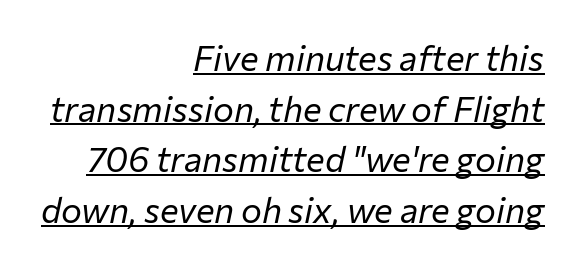
Q: Is the text bold? A: No.
Q: Is the text italic (slanted)? A: Yes, it leans right by about 12 degrees.
Q: Is the text underlined? A: Yes.
Q: How is the paragraph aligned? A: Right-aligned.
Q: Is the spacing between letters normal or unusually wide? A: Normal.
Q: Is the spacing between lines tight, normal or loose? A: Normal.
Q: Width (condensed, normal, or wide)? A: Normal.
Q: Stroke contrast? A: Low.
Q: x-height? A: Medium.
Q: Monospaced? A: No.
